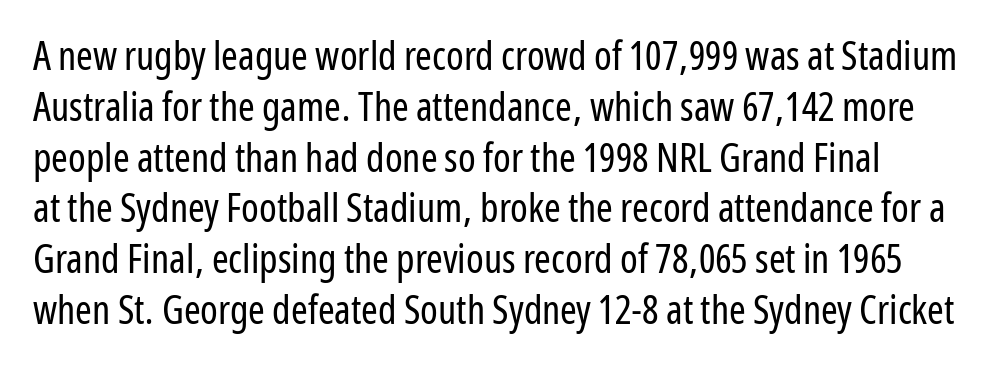
{"serif": "no", "italic": "no", "bold": "no", "weight": "regular", "width": "condensed", "stroke_contrast": "low", "x_height": "medium", "monospaced": "no", "underline": "no", "align": "left", "line_spacing": "normal", "line_spacing_ratio": 1.27, "letter_spacing": "normal", "letter_spacing_em": 0.0, "glyph_px": 40}
